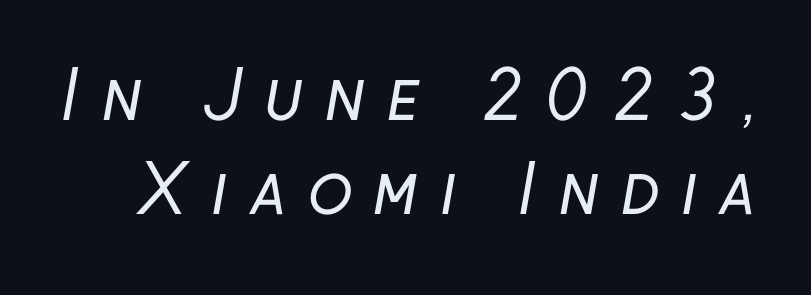
The string is rendered with underlining switched off. Note the varied advance widths — an 'i' is clearly narrower than an 'm'. You can tell from the bare stems that sans-serif type was used. Is this a heavy cut? Hardly; it is regular or lighter. The passage shown stacks its lines at a standard gap.
